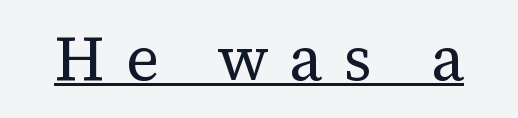
{"serif": "yes", "italic": "no", "bold": "no", "weight": "regular", "width": "normal", "stroke_contrast": "medium", "x_height": "medium", "monospaced": "no", "underline": "yes", "letter_spacing": "wide", "letter_spacing_em": 0.34, "glyph_px": 63}
